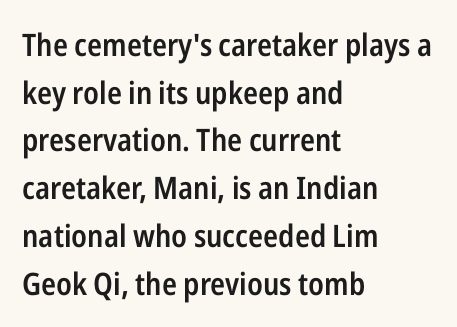
Q: Is the text bold? A: Semi-bold.
Q: Is the text italic (slanted)? A: No, it is upright.
Q: Is the typeface a serif or a sans-serif typeface? A: Sans-serif.
Q: Is the text underlined? A: No.
Q: How is the paragraph aligned? A: Left-aligned.
Q: Is the spacing between letters normal or unusually wide? A: Normal.
Q: Is the spacing between lines tight, normal or loose? A: Normal.
Q: Width (condensed, normal, or wide)? A: Condensed.
Q: Stroke contrast? A: Low.
Q: x-height? A: Medium.
Q: Monospaced? A: No.
